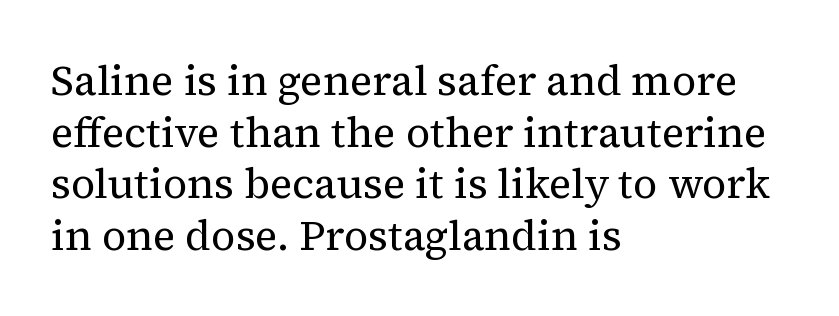
{"serif": "yes", "italic": "no", "bold": "no", "weight": "regular", "width": "normal", "stroke_contrast": "medium", "x_height": "medium", "monospaced": "no", "underline": "no", "align": "left", "line_spacing_ratio": 1.23, "letter_spacing": "normal", "letter_spacing_em": 0.0, "glyph_px": 42}
